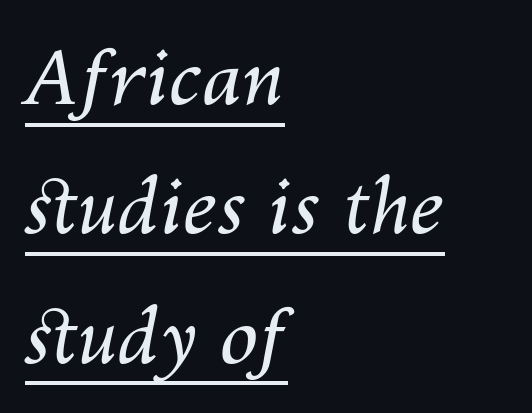
The image shows 77 px regular-weight type, italic (leaning right); set left-aligned, normal line spacing (1.68x), normal letter spacing, underlined; medium stroke contrast and a medium x-height.
